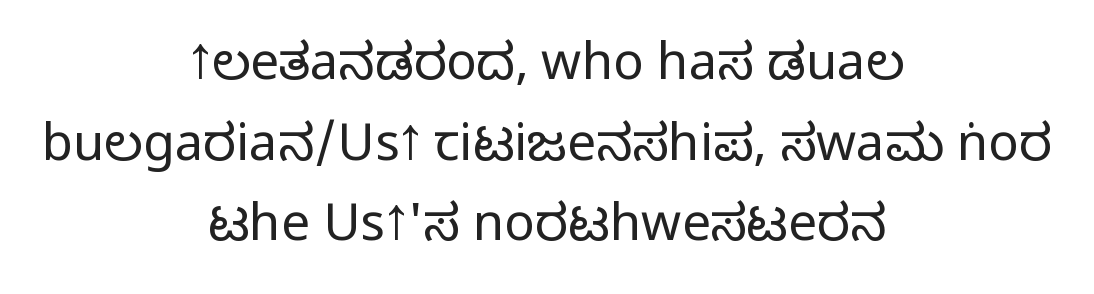
Q: Is the text italic (slanted)? A: No, it is upright.
Q: Is the typeface a serif or a sans-serif typeface? A: Sans-serif.
Q: Is the text underlined? A: No.
Q: How is the paragraph aligned? A: Centered.
Q: Is the spacing between letters normal or unusually wide? A: Normal.
Q: Is the spacing between lines tight, normal or loose? A: Normal.
Q: Width (condensed, normal, or wide)? A: Condensed.
Q: Stroke contrast? A: Medium.
Q: Monospaced? A: No.
